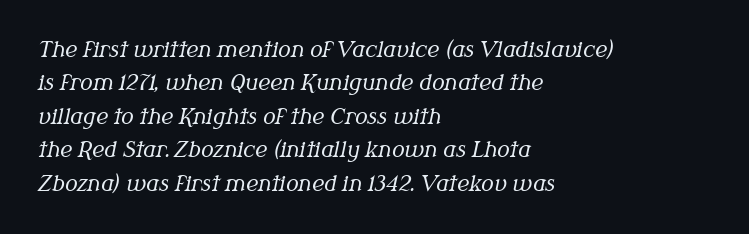
{"italic": "yes", "lean": "right", "slant_degrees": 12, "bold": "no", "underline": "no", "align": "left", "line_spacing": "normal", "line_spacing_ratio": 1.59, "letter_spacing": "normal", "letter_spacing_em": 0.0, "glyph_px": 21}
